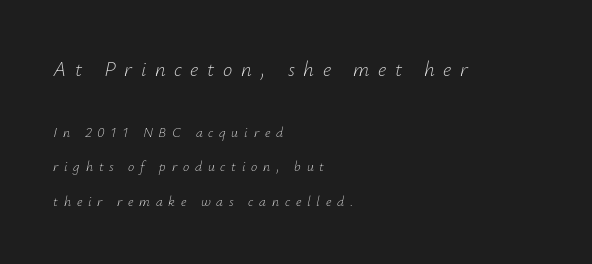
{"italic": "yes", "lean": "right", "slant_degrees": 12, "bold": "no", "underline": "no", "align": "left", "line_spacing": "loose", "line_spacing_ratio": 2.47, "letter_spacing": "wide", "letter_spacing_em": 0.41, "larger_block": "first", "size_ratio": 1.5, "glyph_px": 21}
